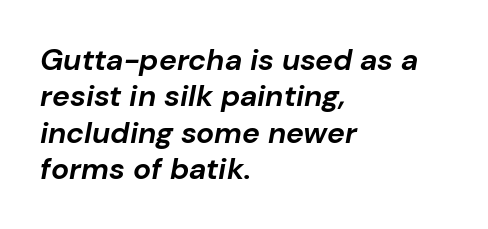
{"italic": "yes", "lean": "right", "slant_degrees": 10, "bold": "yes", "weight": "bold", "width": "normal", "stroke_contrast": "low", "x_height": "medium", "monospaced": "no", "underline": "no", "align": "left", "line_spacing_ratio": 1.21, "letter_spacing": "normal", "letter_spacing_em": 0.0, "glyph_px": 30}
